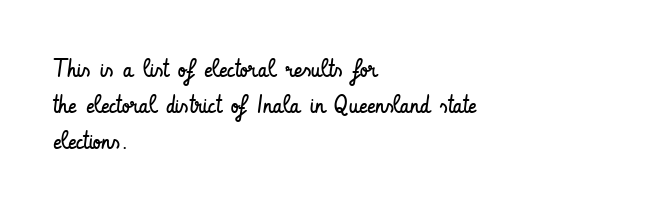
Q: Is the text bold? A: No.
Q: Is the text italic (slanted)? A: No, it is upright.
Q: Is the text underlined? A: No.
Q: How is the paragraph aligned? A: Left-aligned.
Q: Is the spacing between letters normal or unusually wide? A: Normal.
Q: Is the spacing between lines tight, normal or loose? A: Normal.
